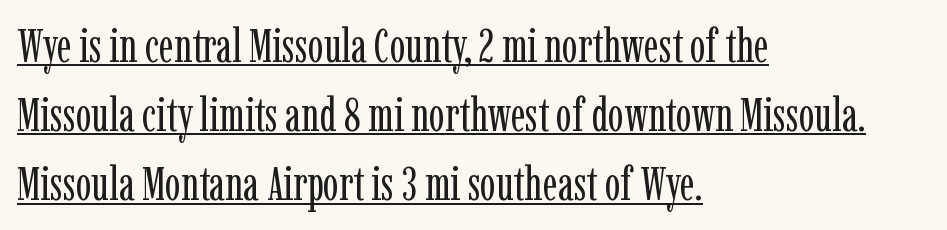
The image shows 47 px regular-weight, condensed serif type, upright; set left-aligned, normal line spacing (1.47x), normal letter spacing, underlined; low stroke contrast and a medium x-height.
